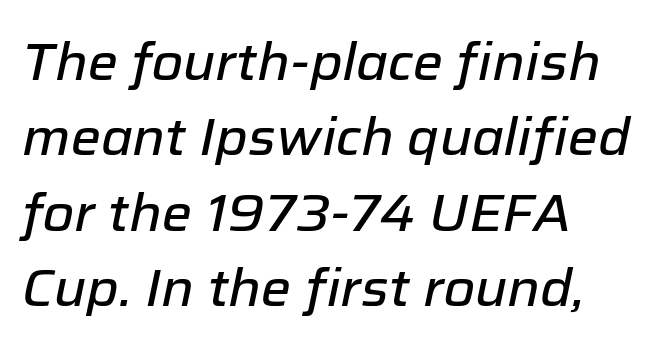
The image shows 51 px text type, italic (leaning right); set left-aligned, normal line spacing (1.48x), normal letter spacing, not underlined; low stroke contrast and a medium x-height.
